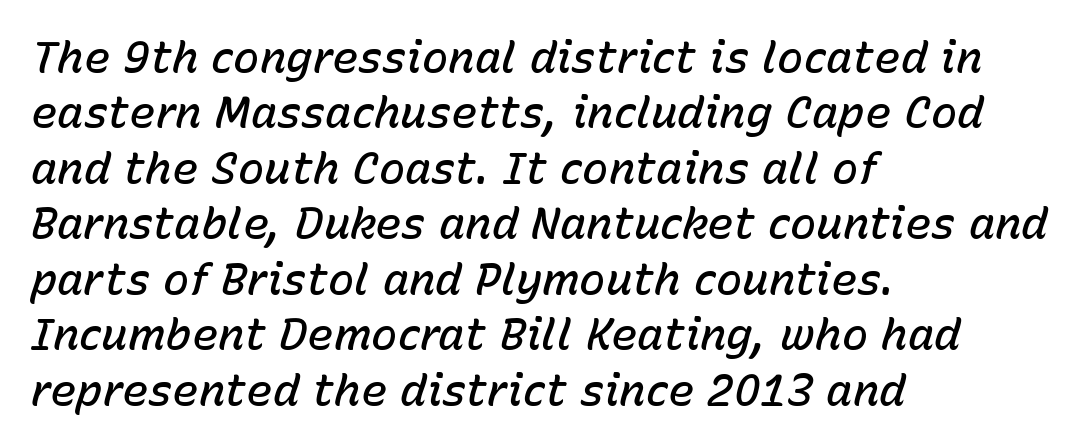
A classic flush-left, rag-right setting is used for this passage. Emphasis by weight is partial: semibold. The glyphs are unaccompanied by any horizontal stroke below them. The letters are slanted; this is an italic face.
